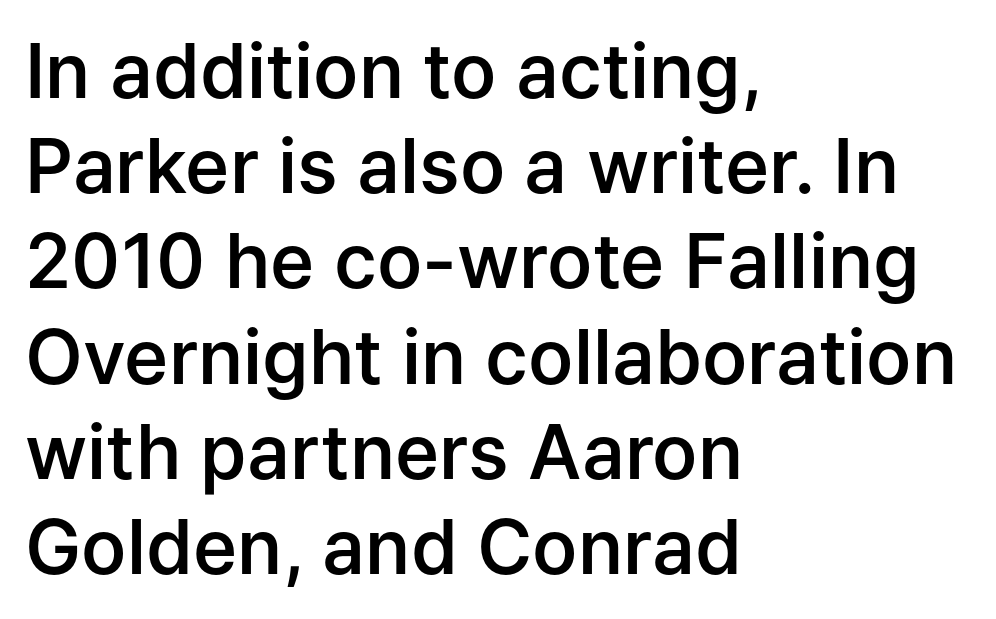
Letterform terminals end flat and unadorned throughout the passage. Anything drawn beneath the words? Only blank space. The face used here is proportionally spaced, like ordinary book or web type. The rag falls on the right side of this text block. Inter-character spacing is left at the font's built-in metrics. Does the leading feel generous? No, just average.
